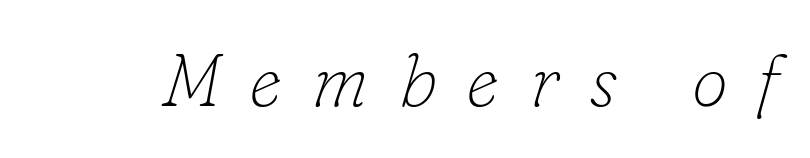
The image shows 74 px thin serif type, italic (leaning right); set unusually wide letter spacing (+0.4 em), not underlined; low stroke contrast and a small x-height.
